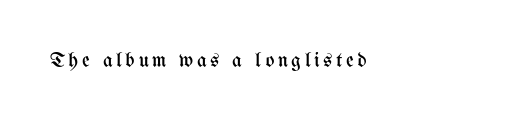
Q: Is the text bold? A: No.
Q: Is the text italic (slanted)? A: No, it is upright.
Q: Is the text underlined? A: No.
